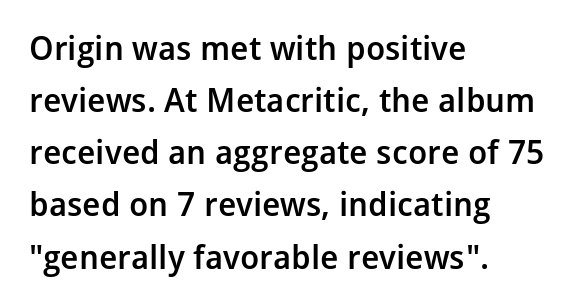
Q: Is the text bold? A: Semi-bold.
Q: Is the text italic (slanted)? A: No, it is upright.
Q: Is the typeface a serif or a sans-serif typeface? A: Sans-serif.
Q: Is the text underlined? A: No.
Q: How is the paragraph aligned? A: Left-aligned.
Q: Is the spacing between letters normal or unusually wide? A: Normal.
Q: Is the spacing between lines tight, normal or loose? A: Normal.
Q: Width (condensed, normal, or wide)? A: Normal.
Q: Stroke contrast? A: Low.
Q: x-height? A: Medium.
Q: Monospaced? A: No.
